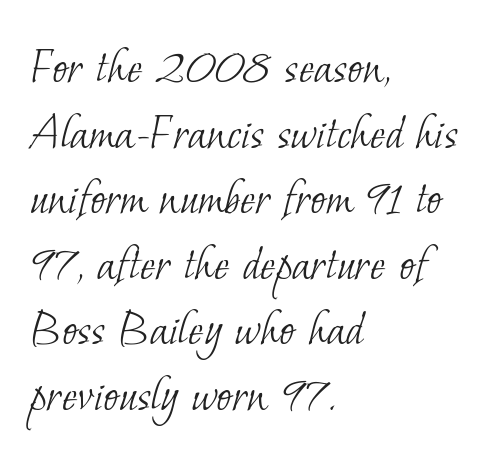
Q: Is the text bold? A: No.
Q: Is the typeface a serif or a sans-serif typeface? A: Serif.
Q: Is the text underlined? A: No.
Q: How is the paragraph aligned? A: Left-aligned.
Q: Is the spacing between letters normal or unusually wide? A: Normal.
Q: Is the spacing between lines tight, normal or loose? A: Normal.
Q: Width (condensed, normal, or wide)? A: Normal.
Q: Stroke contrast? A: Low.
Q: x-height? A: Small.
Q: Monospaced? A: No.
